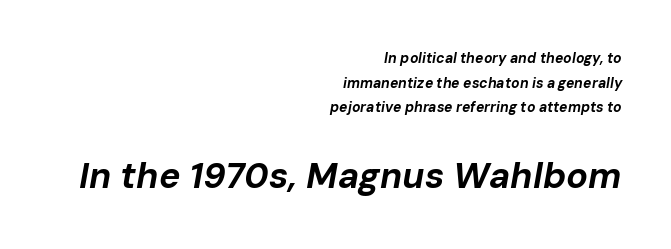
Q: Is the text bold? A: Yes.
Q: Is the text italic (slanted)? A: Yes, it leans right by about 10 degrees.
Q: Is the text underlined? A: No.
Q: How is the paragraph aligned? A: Right-aligned.
Q: Is the spacing between letters normal or unusually wide? A: Normal.
Q: Which block of text is set in a larger size, the first (top) or the second (bottom)? A: The second (bottom) one.
Q: Width (condensed, normal, or wide)? A: Normal.
Q: Stroke contrast? A: Low.
Q: x-height? A: Medium.
Q: Monospaced? A: No.
